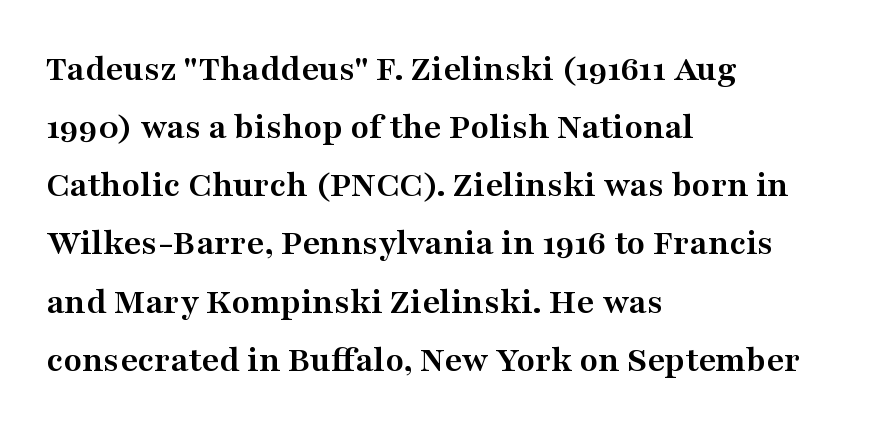
{"serif": "yes", "italic": "no", "bold": "yes", "weight": "semibold", "width": "wide", "stroke_contrast": "medium", "x_height": "medium", "monospaced": "no", "underline": "no", "align": "left", "line_spacing": "normal", "line_spacing_ratio": 1.53, "letter_spacing": "normal", "letter_spacing_em": 0.0, "glyph_px": 38}
